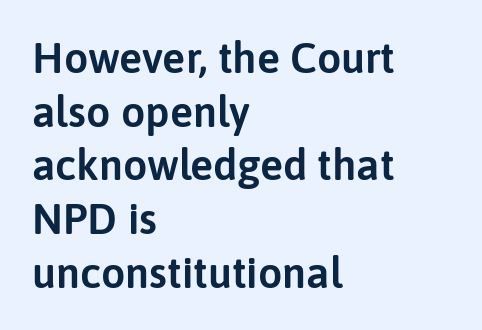
{"serif": "no", "italic": "no", "width": "normal", "stroke_contrast": "low", "x_height": "medium", "monospaced": "no", "underline": "no", "align": "left", "line_spacing": "normal", "line_spacing_ratio": 1.25, "letter_spacing": "normal", "letter_spacing_em": 0.0, "glyph_px": 43}
